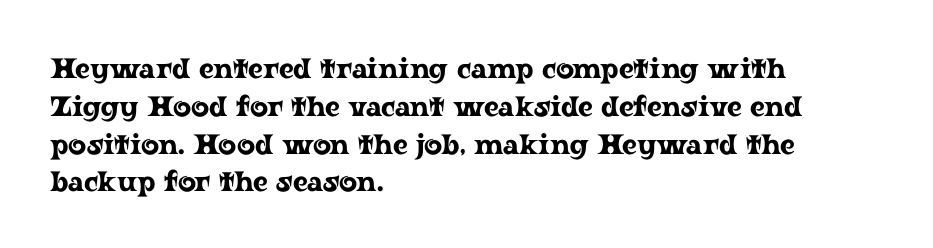
Q: Is the text italic (slanted)? A: No, it is upright.
Q: Is the typeface a serif or a sans-serif typeface? A: Serif.
Q: Is the text underlined? A: No.
Q: How is the paragraph aligned? A: Left-aligned.
Q: Is the spacing between letters normal or unusually wide? A: Normal.
Q: Is the spacing between lines tight, normal or loose? A: Normal.
Q: Width (condensed, normal, or wide)? A: Wide.
Q: Stroke contrast? A: Low.
Q: x-height? A: Medium.
Q: Monospaced? A: No.
